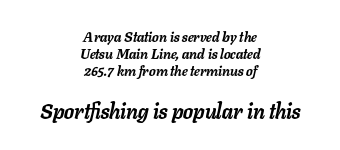
Q: Is the text bold? A: Yes.
Q: Is the text italic (slanted)? A: Yes, it leans right by about 11 degrees.
Q: Is the text underlined? A: No.
Q: How is the paragraph aligned? A: Centered.
Q: Is the spacing between letters normal or unusually wide? A: Normal.
Q: Which block of text is set in a larger size, the first (top) or the second (bottom)? A: The second (bottom) one.
